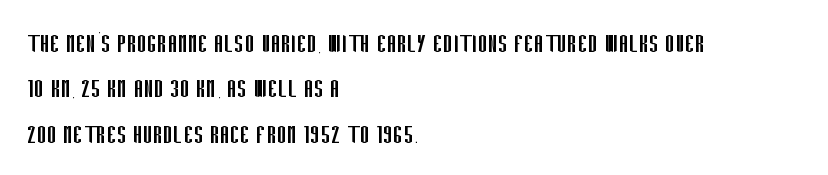
The image shows 30 px regular-weight, condensed sans-serif type, upright; set left-aligned, normal line spacing (1.51x), normal letter spacing, not underlined; low stroke contrast and a large x-height.
